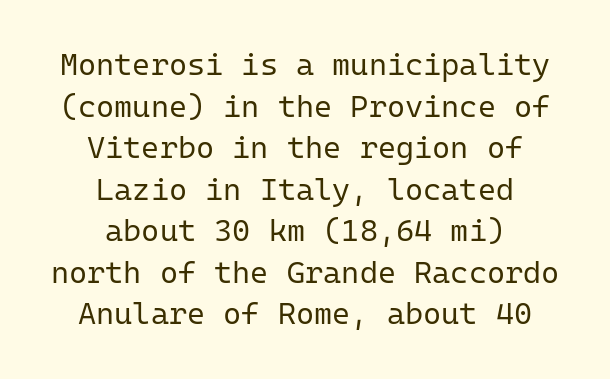
One-word summary of the alignment: center. What kind of face is this? One without serifs — a sans. Stem width sits at or under what a default text font uses. The letters stand upright; this is a roman face.
